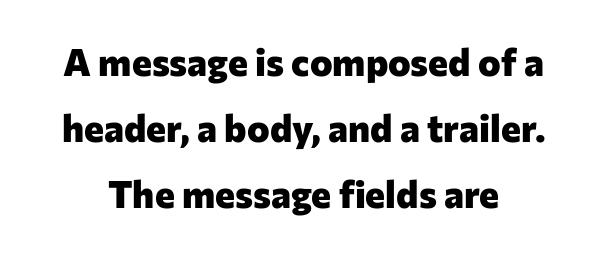
The space directly below the letters is spotless. The passage shown is typed in a proportional face where columns would drift. Caption: bold face, heavy strokes. Centered paragraph, ragged on both sides.
